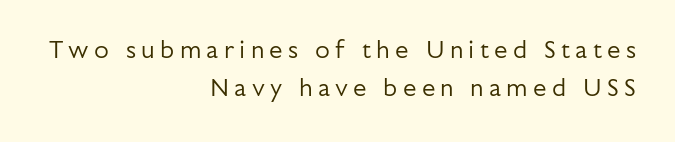
The block of text has a typical density, with ordinary space between rows. There is plenty of visible air inserted between adjacent glyphs. The font is comparable to plain body text, perhaps lighter. Layout note: lines flush right. Italic: no, the glyphs are upright roman. This rendering features lettering with no underline.
